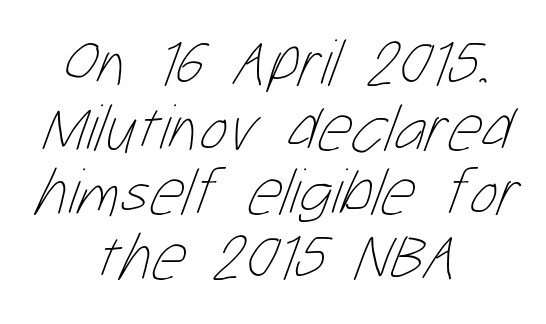
The lines are quadded center. Looks like regular typesetting: each glyph gets only the width it needs. Students, observe: this is what under-led, compact text looks like. A clean baseline with only descenders dipping below it. This sample uses plain, unmodified letter spacing. Summary of weight: not heavy and not bold.
